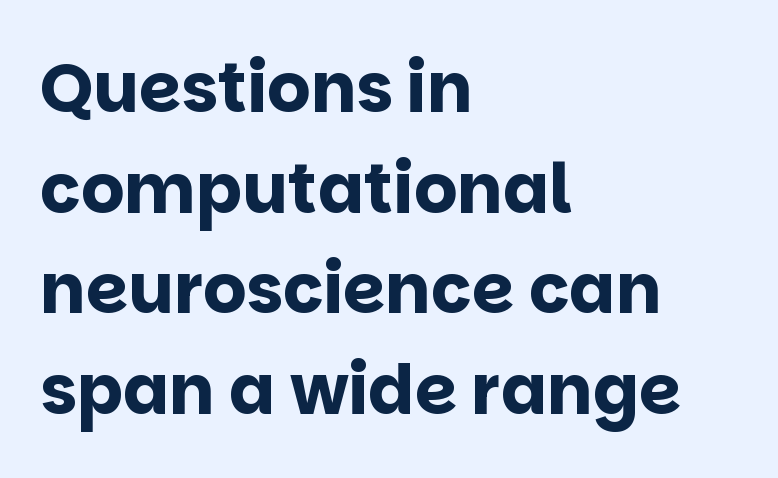
The image shows 68 px bold sans-serif type, upright; set left-aligned, normal line spacing (1.48x), normal letter spacing, not underlined; low stroke contrast and a large x-height.
